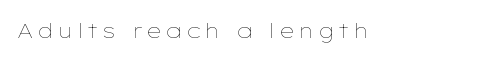
Nope, not italic — everything's standing straight. Weight: regular or lighter. This rendering features lettering with no underline.
